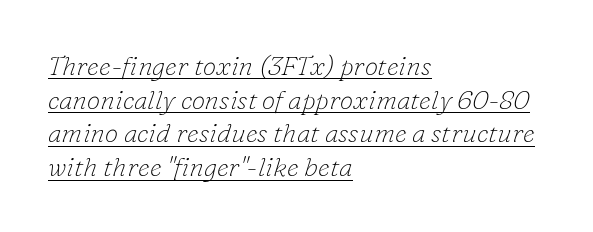
Q: Is the text bold? A: No.
Q: Is the text italic (slanted)? A: Yes, it leans right by about 16 degrees.
Q: Is the text underlined? A: Yes.
Q: How is the paragraph aligned? A: Left-aligned.
Q: Is the spacing between letters normal or unusually wide? A: Normal.
Q: Is the spacing between lines tight, normal or loose? A: Normal.
